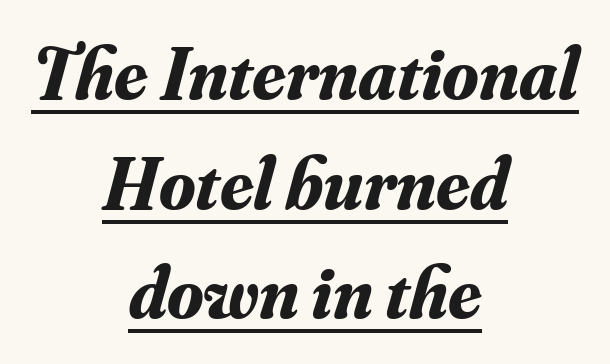
The image shows 74 px bold serif type, italic (leaning right); set centered, normal line spacing (1.48x), normal letter spacing, underlined; medium stroke contrast and a small x-height.
